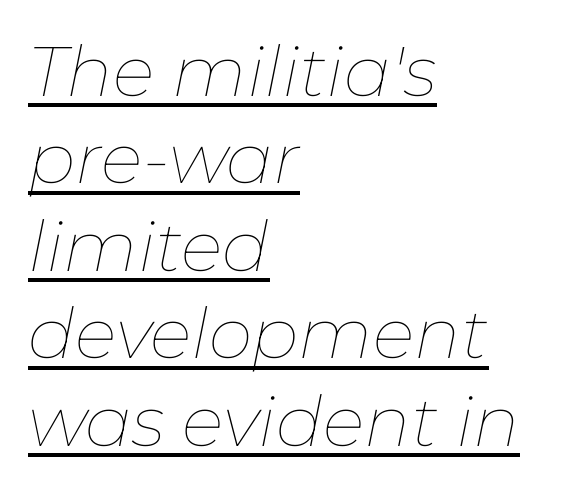
{"italic": "yes", "lean": "right", "slant_degrees": 11, "bold": "no", "weight": "thin", "width": "normal", "stroke_contrast": "low", "x_height": "medium", "monospaced": "no", "underline": "yes", "align": "left", "line_spacing": "normal", "line_spacing_ratio": 1.25, "letter_spacing": "normal", "letter_spacing_em": 0.0, "glyph_px": 70}
